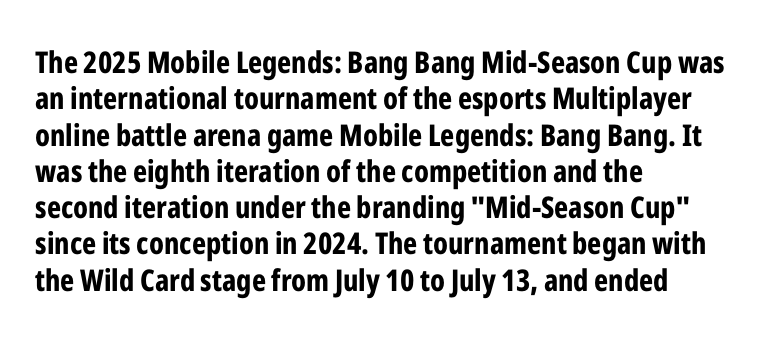
The image shows 30 px bold, condensed sans-serif type, upright; set left-aligned, line spacing 1.21x, normal letter spacing, not underlined; low stroke contrast and a medium x-height.
